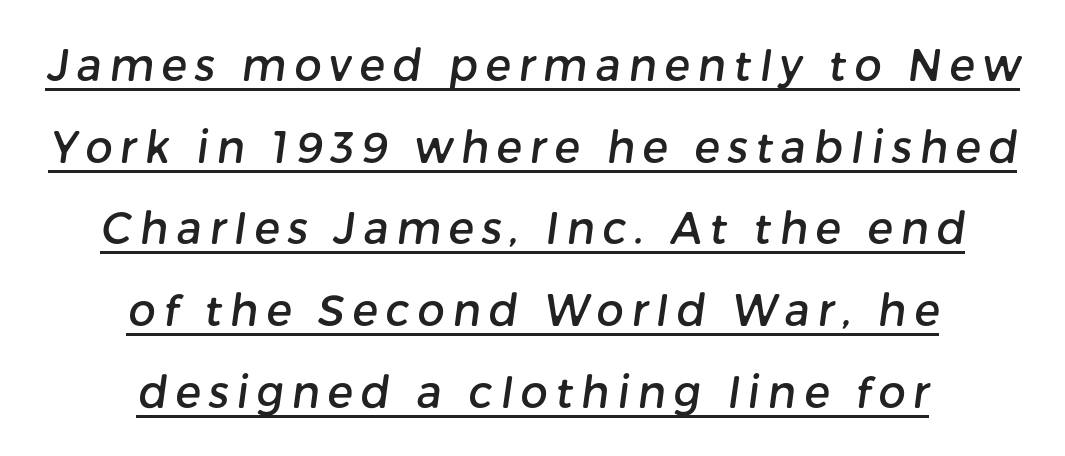
{"serif": "no", "width": "normal", "stroke_contrast": "low", "x_height": "medium", "monospaced": "no", "underline": "yes", "align": "center", "line_spacing": "loose", "line_spacing_ratio": 1.9, "glyph_px": 43}
